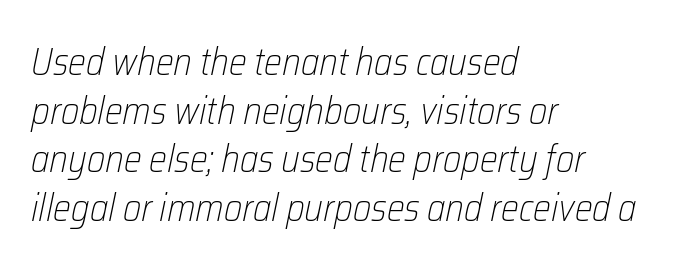
{"italic": "yes", "lean": "right", "slant_degrees": 12, "bold": "no", "weight": "light", "width": "condensed", "stroke_contrast": "low", "x_height": "medium", "monospaced": "no", "underline": "no", "align": "left", "line_spacing": "normal", "line_spacing_ratio": 1.28, "letter_spacing": "normal", "letter_spacing_em": 0.0, "glyph_px": 38}
